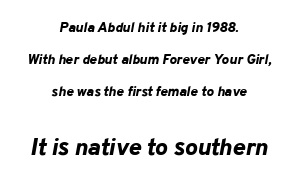
Q: Is the text bold? A: Yes.
Q: Is the text italic (slanted)? A: Yes, it leans right by about 10 degrees.
Q: Is the text underlined? A: No.
Q: How is the paragraph aligned? A: Centered.
Q: Is the spacing between letters normal or unusually wide? A: Normal.
Q: Is the spacing between lines tight, normal or loose? A: Loose.
Q: Which block of text is set in a larger size, the first (top) or the second (bottom)? A: The second (bottom) one.
